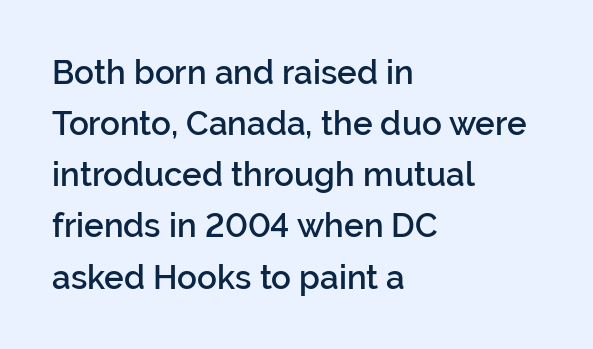
Q: Is the text bold? A: Semi-bold.
Q: Is the text italic (slanted)? A: No, it is upright.
Q: Is the typeface a serif or a sans-serif typeface? A: Sans-serif.
Q: Is the text underlined? A: No.
Q: How is the paragraph aligned? A: Left-aligned.
Q: Is the spacing between letters normal or unusually wide? A: Normal.
Q: Is the spacing between lines tight, normal or loose? A: Normal.
Q: Width (condensed, normal, or wide)? A: Normal.
Q: Stroke contrast? A: Low.
Q: x-height? A: Medium.
Q: Monospaced? A: No.
